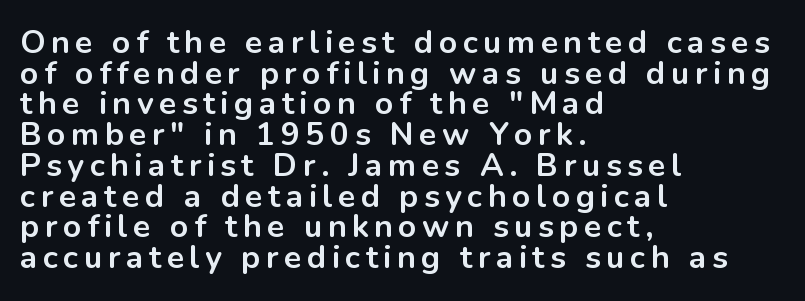
Which margin do the lines hug? The left one — the right edge is uneven. The passage shown is typed in a proportional face where columns would drift. This is heavy type, rendered in bold. The passage shown stacks its lines with hardly any gap.
